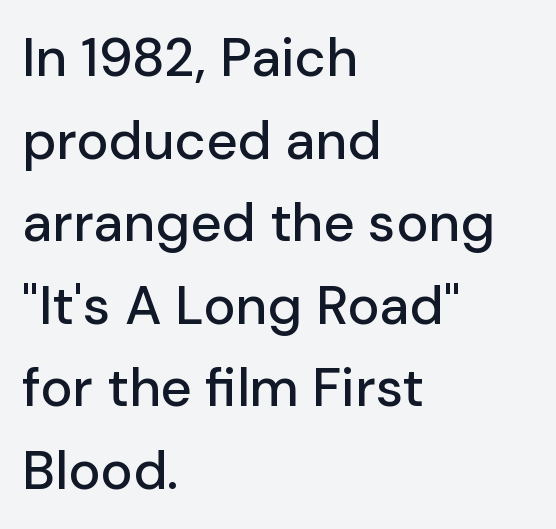
Q: Is the text italic (slanted)? A: No, it is upright.
Q: Is the typeface a serif or a sans-serif typeface? A: Sans-serif.
Q: Is the text underlined? A: No.
Q: How is the paragraph aligned? A: Left-aligned.
Q: Is the spacing between letters normal or unusually wide? A: Normal.
Q: Is the spacing between lines tight, normal or loose? A: Normal.
Q: Width (condensed, normal, or wide)? A: Normal.
Q: Stroke contrast? A: Low.
Q: x-height? A: Medium.
Q: Monospaced? A: No.
